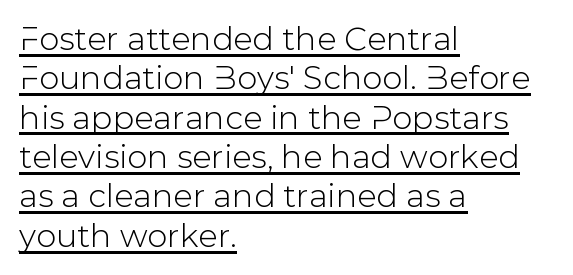
{"serif": "no", "italic": "no", "width": "normal", "stroke_contrast": "low", "x_height": "medium", "monospaced": "no", "underline": "yes", "align": "left", "line_spacing_ratio": 1.23, "letter_spacing": "normal", "letter_spacing_em": 0.0, "glyph_px": 32}
